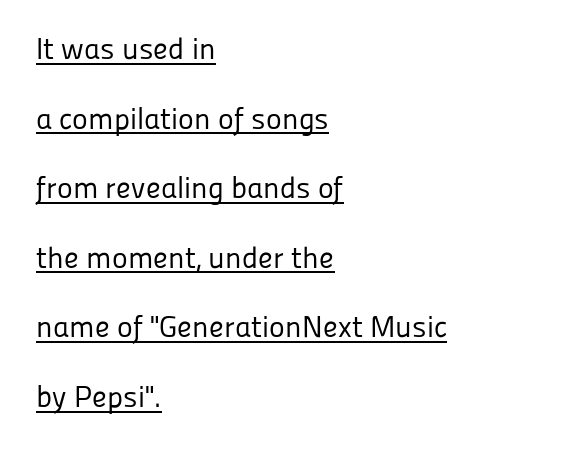
The image shows 30 px regular-weight sans-serif type, upright; set left-aligned, loose line spacing (2.32x), normal letter spacing, underlined; low stroke contrast and a medium x-height.
